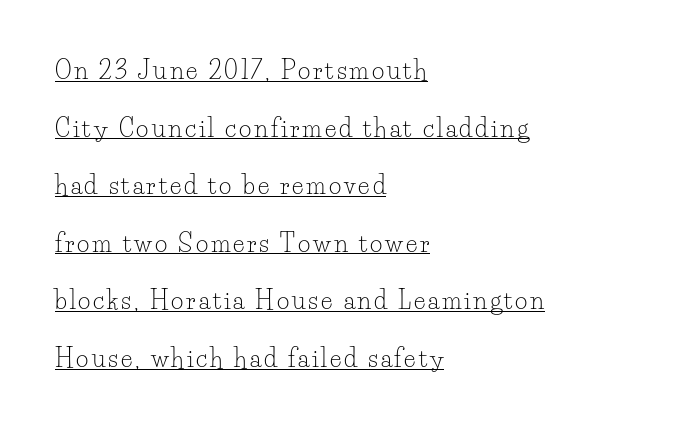
Q: Is the text bold? A: No.
Q: Is the text italic (slanted)? A: No, it is upright.
Q: Is the text underlined? A: Yes.
Q: How is the paragraph aligned? A: Left-aligned.
Q: Is the spacing between lines tight, normal or loose? A: Loose.
